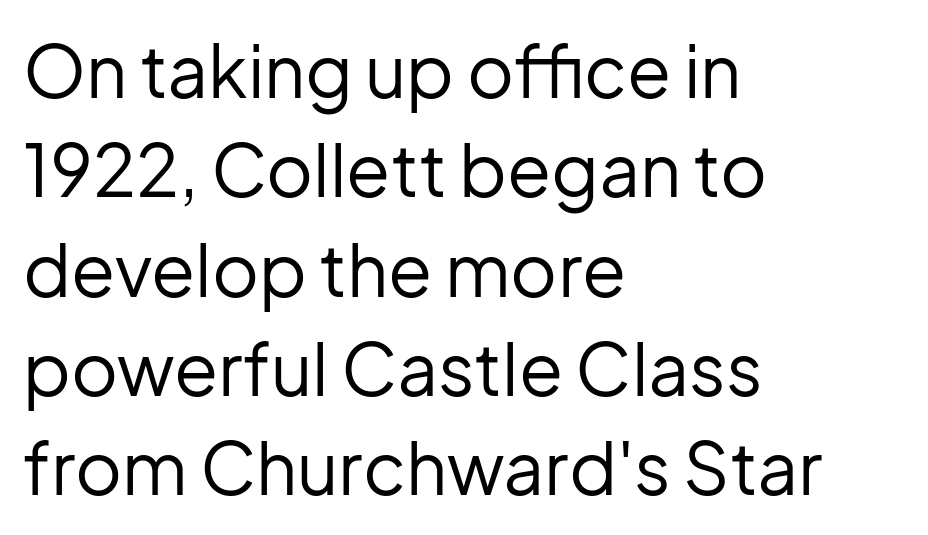
Q: Is the text bold? A: No.
Q: Is the text italic (slanted)? A: No, it is upright.
Q: Is the typeface a serif or a sans-serif typeface? A: Sans-serif.
Q: Is the text underlined? A: No.
Q: How is the paragraph aligned? A: Left-aligned.
Q: Is the spacing between letters normal or unusually wide? A: Normal.
Q: Is the spacing between lines tight, normal or loose? A: Normal.
Q: Width (condensed, normal, or wide)? A: Normal.
Q: Stroke contrast? A: Low.
Q: x-height? A: Medium.
Q: Monospaced? A: No.
